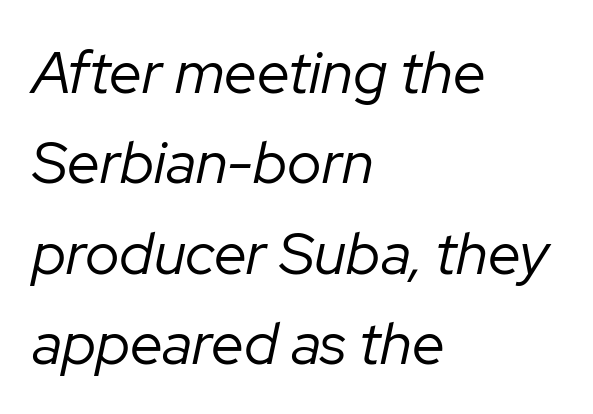
{"italic": "yes", "lean": "right", "slant_degrees": 12, "bold": "no", "weight": "regular", "width": "normal", "stroke_contrast": "low", "x_height": "medium", "monospaced": "no", "underline": "no", "align": "left", "line_spacing": "normal", "line_spacing_ratio": 1.53, "letter_spacing": "normal", "letter_spacing_em": 0.0, "glyph_px": 59}
